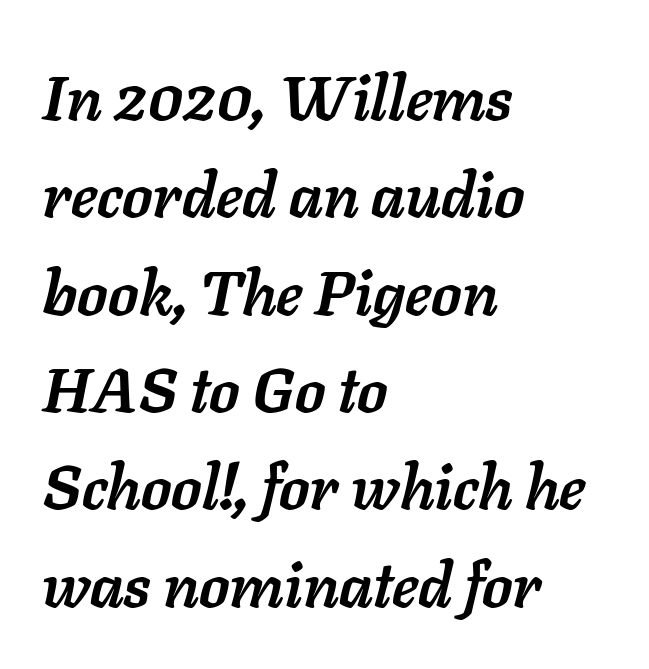
{"italic": "yes", "lean": "right", "slant_degrees": 11, "bold": "yes", "weight": "semibold", "width": "normal", "stroke_contrast": "low", "x_height": "medium", "monospaced": "no", "underline": "no", "align": "left", "line_spacing": "normal", "line_spacing_ratio": 1.57, "letter_spacing": "normal", "letter_spacing_em": 0.0, "glyph_px": 62}
